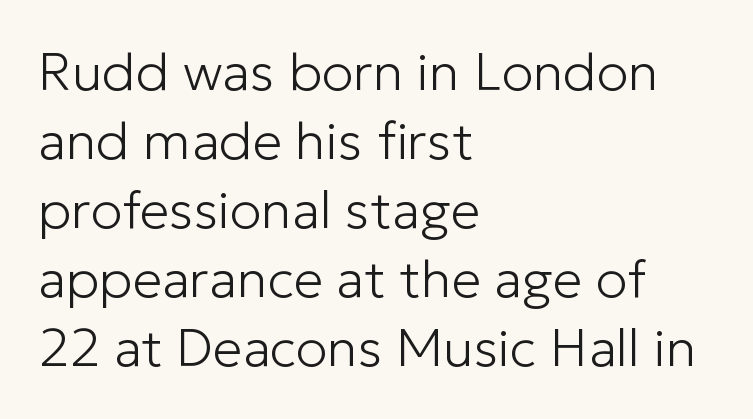
{"serif": "no", "italic": "no", "bold": "no", "weight": "light", "width": "normal", "stroke_contrast": "low", "x_height": "medium", "monospaced": "no", "underline": "no", "align": "left", "line_spacing": "normal", "line_spacing_ratio": 1.3, "letter_spacing": "normal", "letter_spacing_em": 0.0, "glyph_px": 53}
